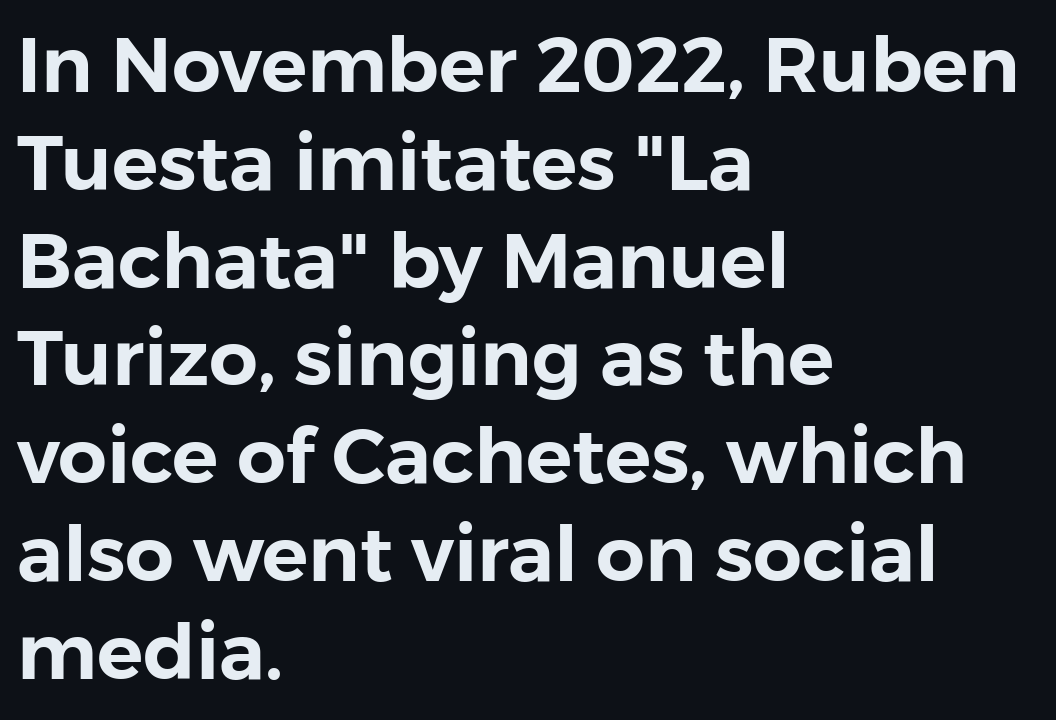
{"serif": "no", "italic": "no", "width": "normal", "stroke_contrast": "low", "x_height": "medium", "monospaced": "no", "underline": "no", "align": "left", "line_spacing": "normal", "line_spacing_ratio": 1.27, "letter_spacing": "normal", "letter_spacing_em": 0.0, "glyph_px": 77}
